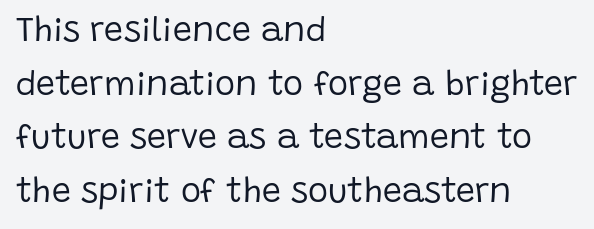
The image shows 34 px regular-weight sans-serif type, upright; set left-aligned, normal line spacing (1.58x), normal letter spacing, not underlined; low stroke contrast and a large x-height.
